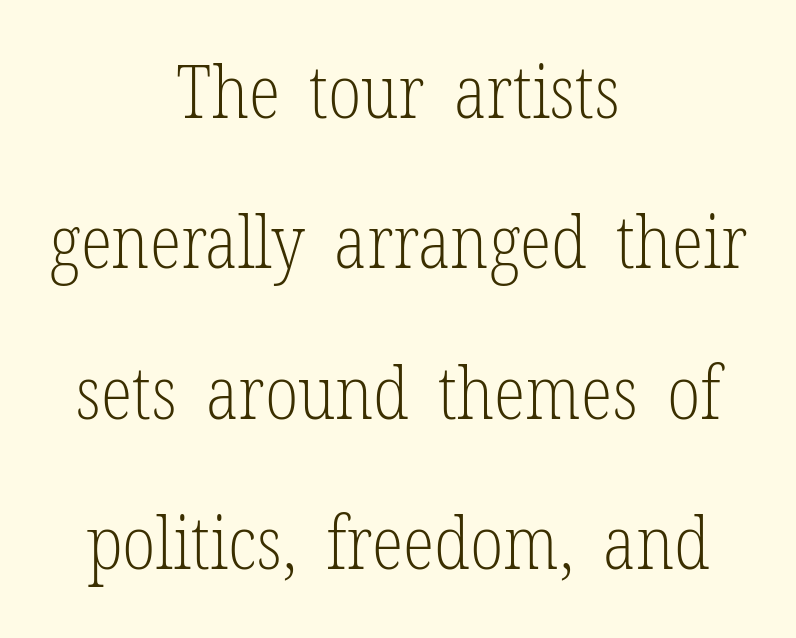
{"serif": "yes", "italic": "no", "bold": "no", "weight": "light", "width": "condensed", "stroke_contrast": "low", "x_height": "medium", "monospaced": "no", "underline": "no", "align": "center", "line_spacing": "loose", "line_spacing_ratio": 2.06, "letter_spacing": "normal", "letter_spacing_em": 0.0, "glyph_px": 73}
